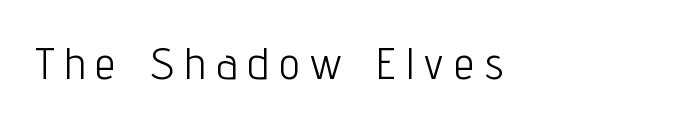
Q: Is the text bold? A: No.
Q: Is the text italic (slanted)? A: No, it is upright.
Q: Is the typeface a serif or a sans-serif typeface? A: Sans-serif.
Q: Is the text underlined? A: No.
Q: How is the paragraph aligned? A: Left-aligned.
Q: Is the spacing between letters normal or unusually wide? A: Unusually wide.
Q: Width (condensed, normal, or wide)? A: Condensed.
Q: Stroke contrast? A: Low.
Q: x-height? A: Medium.
Q: Monospaced? A: No.
